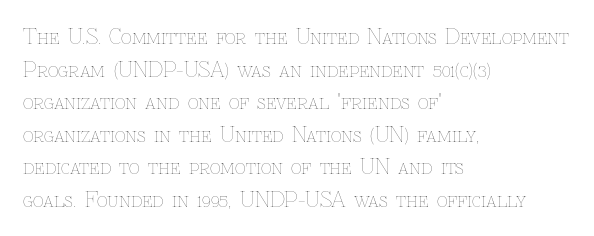
Q: Is the text bold? A: No.
Q: Is the text italic (slanted)? A: No, it is upright.
Q: Is the text underlined? A: No.
Q: How is the paragraph aligned? A: Left-aligned.
Q: Is the spacing between letters normal or unusually wide? A: Normal.
Q: Is the spacing between lines tight, normal or loose? A: Normal.
